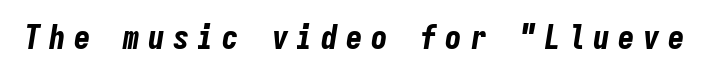
Q: Is the text bold? A: Yes.
Q: Is the text italic (slanted)? A: Yes, it leans right by about 9 degrees.
Q: Is the text underlined? A: No.
Q: Is the spacing between letters normal or unusually wide? A: Unusually wide.
Q: Width (condensed, normal, or wide)? A: Condensed.
Q: Stroke contrast? A: Low.
Q: x-height? A: Medium.
Q: Monospaced? A: Yes.
